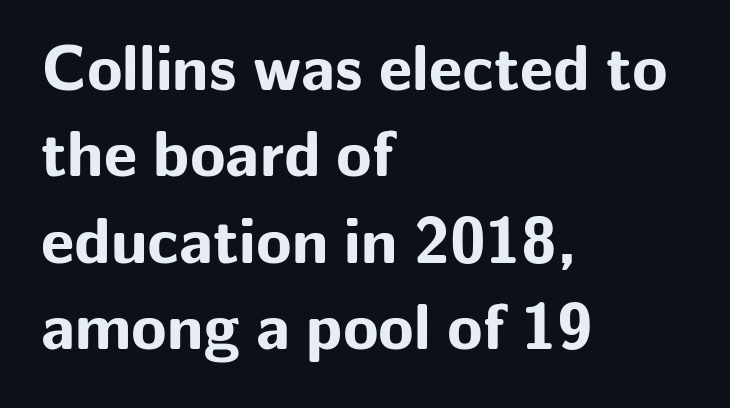
Q: Is the text bold? A: Yes.
Q: Is the text italic (slanted)? A: No, it is upright.
Q: Is the typeface a serif or a sans-serif typeface? A: Sans-serif.
Q: Is the text underlined? A: No.
Q: How is the paragraph aligned? A: Left-aligned.
Q: Is the spacing between letters normal or unusually wide? A: Normal.
Q: Is the spacing between lines tight, normal or loose? A: Normal.
Q: Width (condensed, normal, or wide)? A: Normal.
Q: Stroke contrast? A: Low.
Q: x-height? A: Medium.
Q: Monospaced? A: No.
